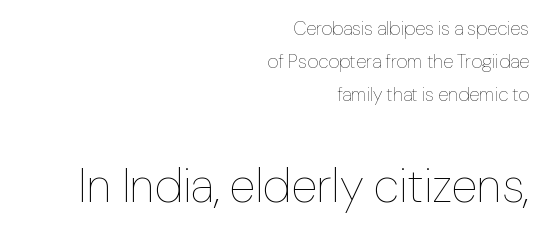
Q: Is the text bold? A: No.
Q: Is the text italic (slanted)? A: No, it is upright.
Q: Is the text underlined? A: No.
Q: How is the paragraph aligned? A: Right-aligned.
Q: Is the spacing between letters normal or unusually wide? A: Normal.
Q: Which block of text is set in a larger size, the first (top) or the second (bottom)? A: The second (bottom) one.
Q: Width (condensed, normal, or wide)? A: Normal.
Q: Stroke contrast? A: Low.
Q: x-height? A: Medium.
Q: Monospaced? A: No.
